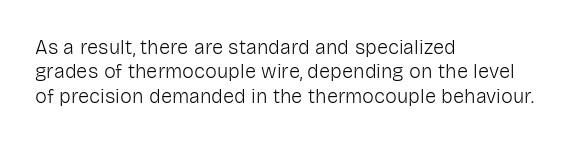
These lines keep a tight, regular rhythm from letter to letter. In CSS terms this would be text-align: left. Weight: in the light-to-regular range. This is roman type, the default non-slanted kind. Decoration check: the copy has no underline.
